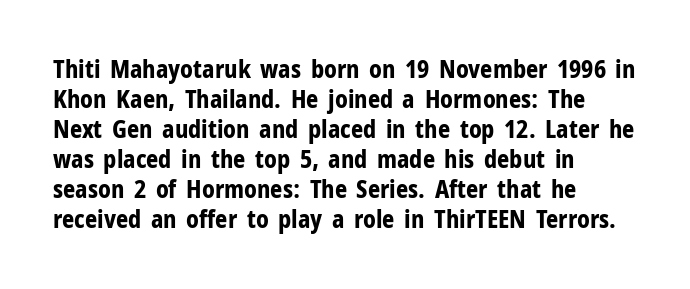
Q: Is the text bold? A: Yes.
Q: Is the text italic (slanted)? A: No, it is upright.
Q: Is the text underlined? A: No.
Q: How is the paragraph aligned? A: Left-aligned.
Q: Is the spacing between letters normal or unusually wide? A: Normal.
Q: Is the spacing between lines tight, normal or loose? A: Normal.
